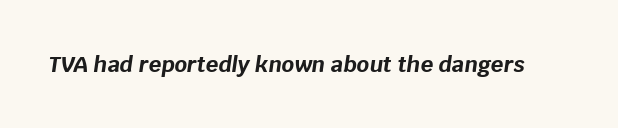
{"italic": "yes", "lean": "right", "slant_degrees": 8, "bold": "yes", "underline": "no", "letter_spacing": "normal", "letter_spacing_em": 0.0, "glyph_px": 22}
